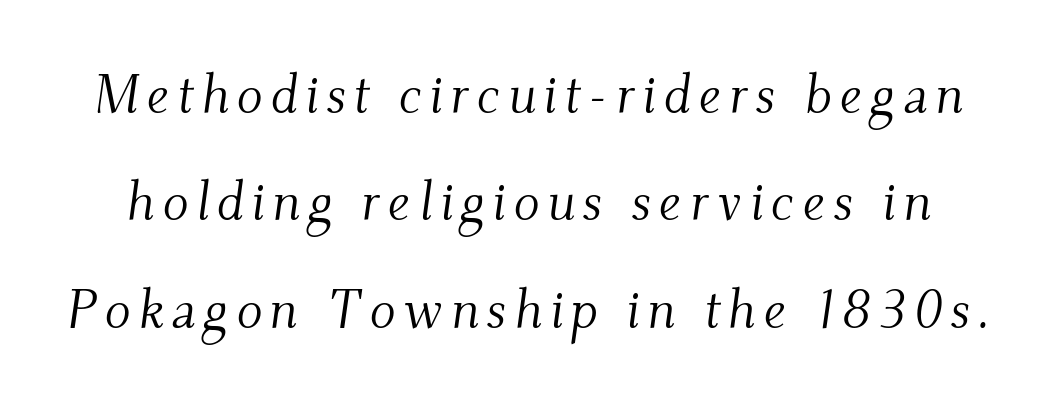
The image shows 54 px light serif type, italic (leaning right); set loose line spacing (1.99x), not underlined; medium stroke contrast and a small x-height.
